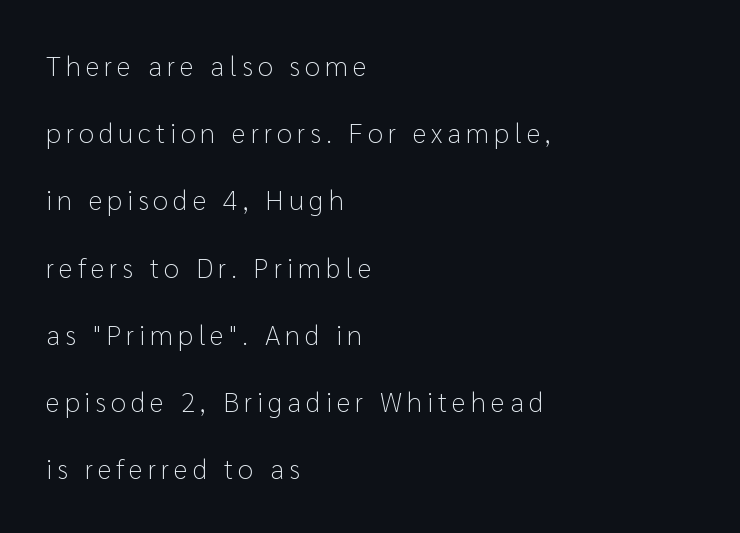
The image shows 28 px light sans-serif type, upright; set left-aligned, loose line spacing (2.4x), not underlined; low stroke contrast and a medium x-height.
